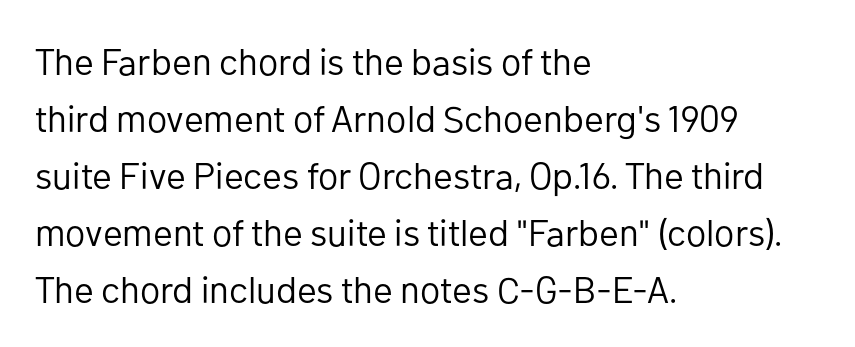
The image shows 37 px regular-weight sans-serif type, upright; set left-aligned, normal line spacing (1.54x), normal letter spacing, not underlined; low stroke contrast and a medium x-height.
